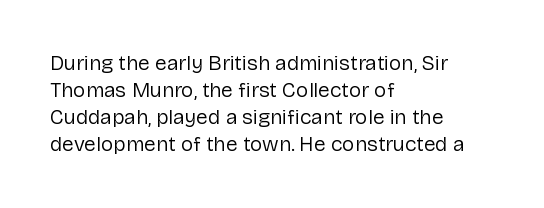
{"italic": "no", "bold": "no", "underline": "no", "align": "left", "line_spacing": "normal", "line_spacing_ratio": 1.29, "letter_spacing": "normal", "letter_spacing_em": 0.0, "glyph_px": 21}
